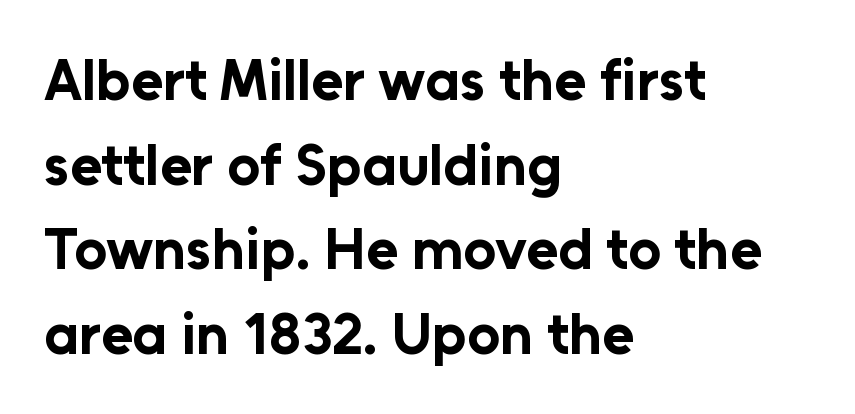
{"serif": "no", "italic": "no", "bold": "yes", "weight": "bold", "width": "normal", "stroke_contrast": "low", "x_height": "medium", "monospaced": "no", "underline": "no", "align": "left", "line_spacing": "normal", "line_spacing_ratio": 1.46, "letter_spacing": "normal", "letter_spacing_em": 0.0, "glyph_px": 58}
